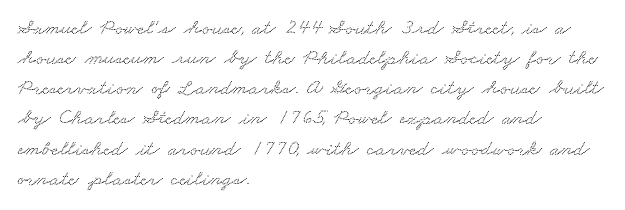
{"underline": "no", "align": "left", "line_spacing": "normal", "line_spacing_ratio": 1.37, "letter_spacing": "normal", "letter_spacing_em": 0.0, "glyph_px": 22}
